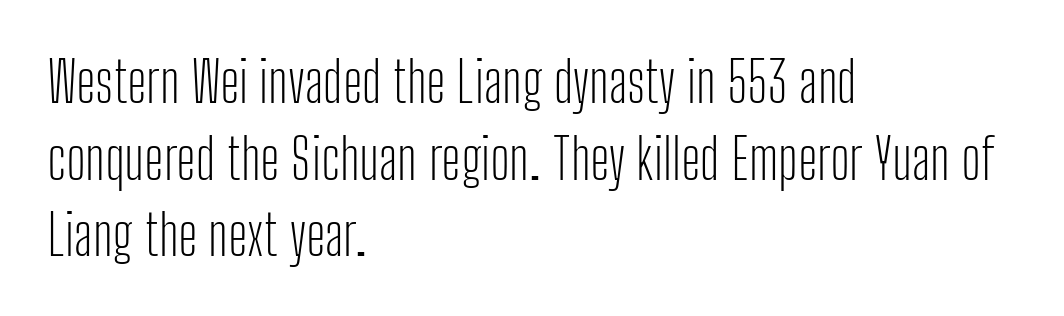
{"serif": "no", "italic": "no", "bold": "no", "weight": "light", "width": "condensed", "stroke_contrast": "low", "x_height": "medium", "monospaced": "no", "underline": "no", "align": "left", "line_spacing": "normal", "line_spacing_ratio": 1.37, "letter_spacing": "normal", "letter_spacing_em": 0.0, "glyph_px": 56}
